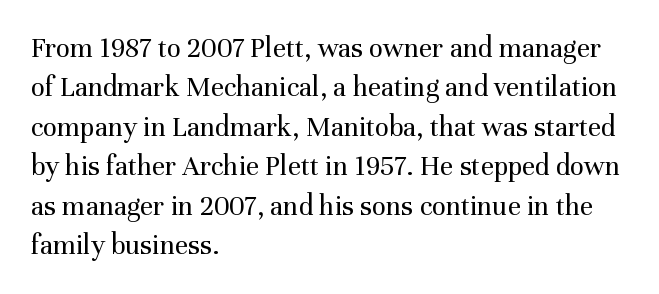
Varying glyph widths throughout — classic text-font behaviour. Horizontal alignment here is leftward, the default for most running prose. The text was rendered using a seriffed face with decorative stroke endings. The passage shown stacks its lines at a standard gap. Summary of weight: not heavy and not bold.
